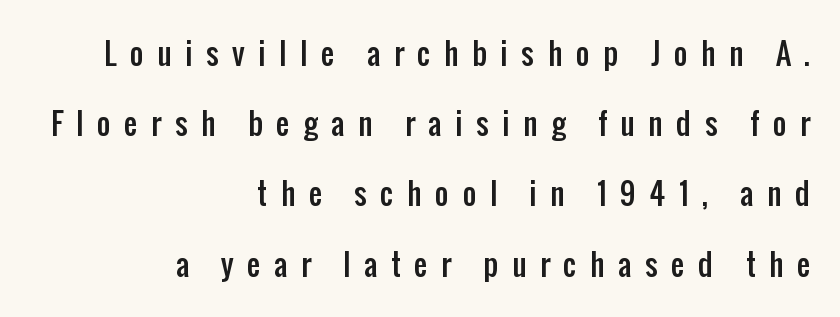
{"serif": "no", "italic": "no", "width": "condensed", "stroke_contrast": "low", "x_height": "medium", "monospaced": "no", "underline": "no", "align": "right", "line_spacing": "loose", "line_spacing_ratio": 2.34, "letter_spacing": "wide", "letter_spacing_em": 0.45, "glyph_px": 30}
